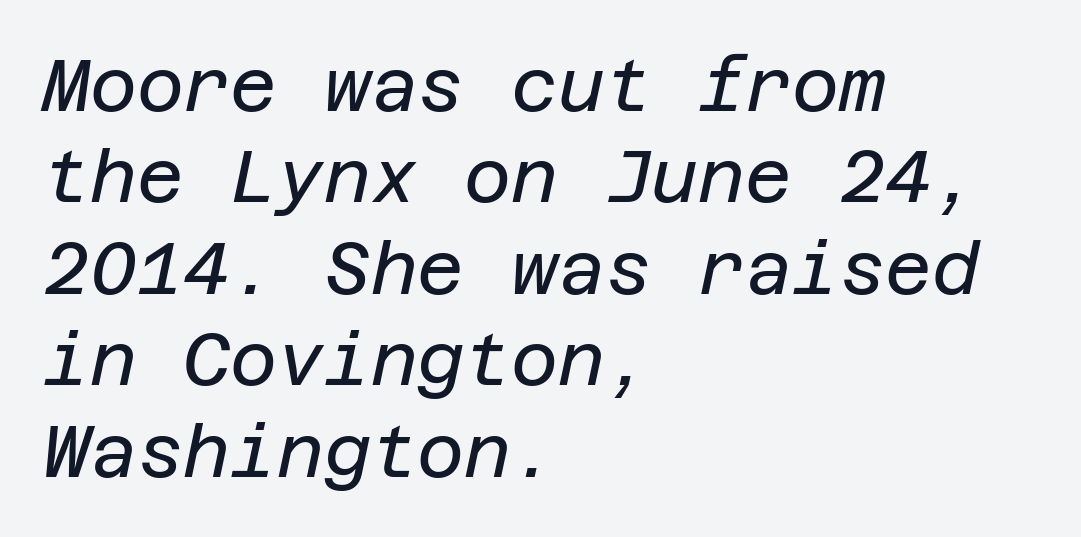
Q: Is the text bold? A: No.
Q: Is the text italic (slanted)? A: Yes, it leans right by about 12 degrees.
Q: Is the text underlined? A: No.
Q: How is the paragraph aligned? A: Left-aligned.
Q: Is the spacing between letters normal or unusually wide? A: Normal.
Q: Is the spacing between lines tight, normal or loose? A: Normal.
Q: Width (condensed, normal, or wide)? A: Normal.
Q: Stroke contrast? A: Low.
Q: x-height? A: Large.
